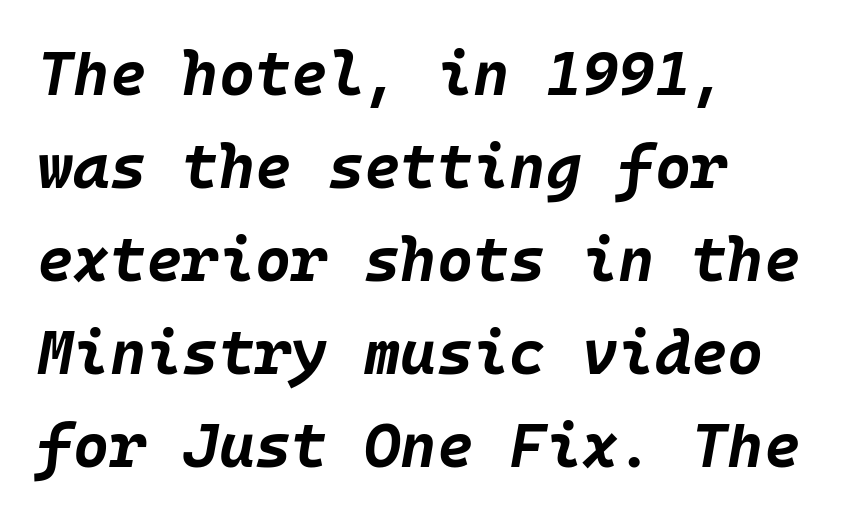
{"italic": "yes", "lean": "right", "slant_degrees": 10, "bold": "yes", "weight": "bold", "width": "normal", "stroke_contrast": "low", "x_height": "large", "underline": "no", "align": "left", "line_spacing": "normal", "line_spacing_ratio": 1.5, "letter_spacing": "normal", "letter_spacing_em": 0.0, "glyph_px": 62}
